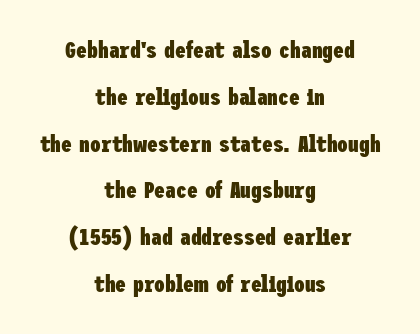
{"italic": "no", "bold": "yes", "underline": "no", "align": "center", "line_spacing": "loose", "line_spacing_ratio": 1.95, "letter_spacing": "normal", "letter_spacing_em": 0.0, "glyph_px": 24}
